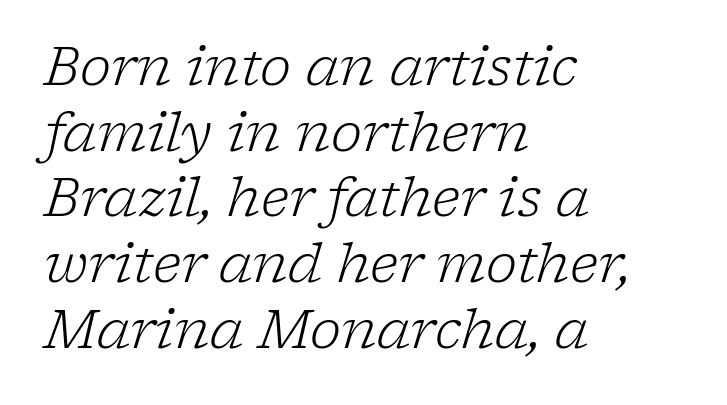
{"serif": "yes", "italic": "yes", "lean": "right", "slant_degrees": 17, "bold": "no", "weight": "light", "width": "normal", "stroke_contrast": "low", "x_height": "medium", "monospaced": "no", "underline": "no", "align": "left", "line_spacing_ratio": 1.24, "letter_spacing": "normal", "letter_spacing_em": 0.0, "glyph_px": 53}
